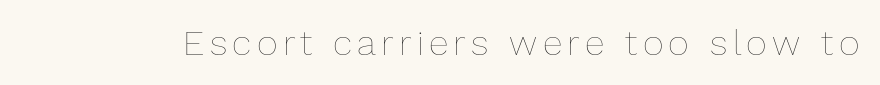
The image shows 36 px thin type, upright; set not underlined; low stroke contrast and a medium x-height.
